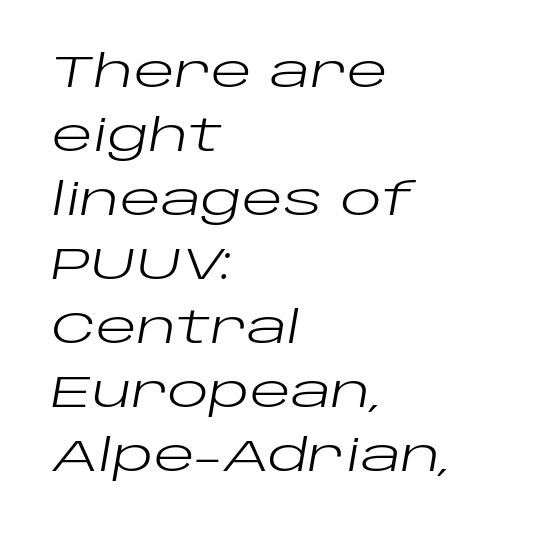
{"italic": "yes", "lean": "right", "slant_degrees": 10, "bold": "no", "weight": "regular", "width": "wide", "stroke_contrast": "low", "x_height": "large", "monospaced": "no", "underline": "no", "align": "left", "line_spacing": "normal", "line_spacing_ratio": 1.49, "letter_spacing": "normal", "letter_spacing_em": 0.0, "glyph_px": 43}
